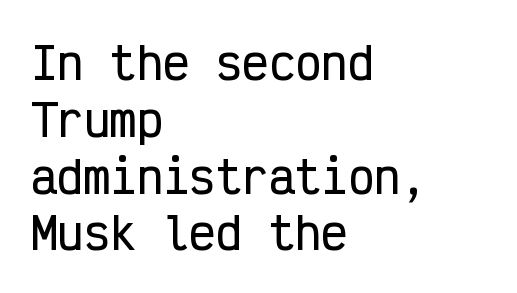
Vertical strokes here are truly vertical. The face used here is monospaced, like something from a code editor. The vertical gap from one line to the next is medium. The strip under each line holds only bare page.
